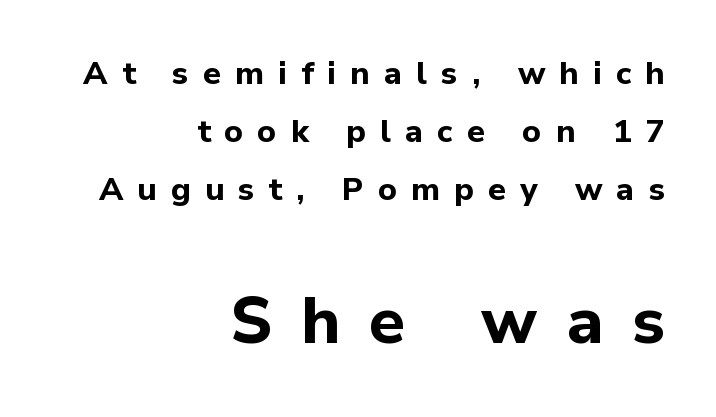
Every letter is thick-stroked: bold, no question. Teacher's note: observe the even right margin — that is flush-right alignment. Character widths vary here, with narrow letters taking less room than wide ones. This sample uses expanded letter spacing, leaving extra air between glyphs.
